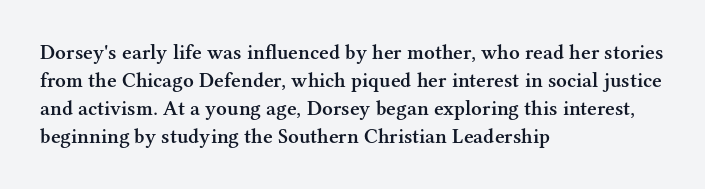
This is moderately heavy type, rendered in semibold. The baseline area is clear. The horizontal fit of the characters is conventional and even. Layout note: lines flush left.
